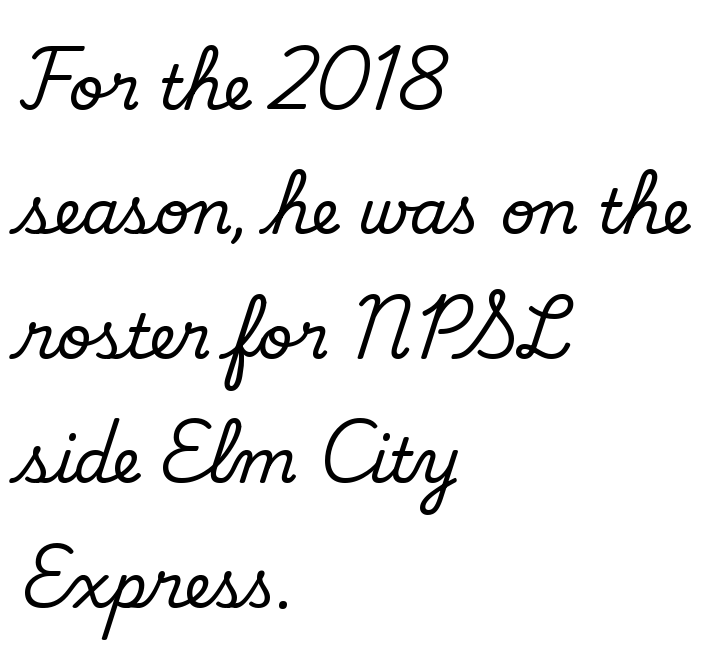
The image shows 61 px regular-weight sans-serif type; set left-aligned, loose line spacing (2.04x), normal letter spacing, not underlined; low stroke contrast and a small x-height.
